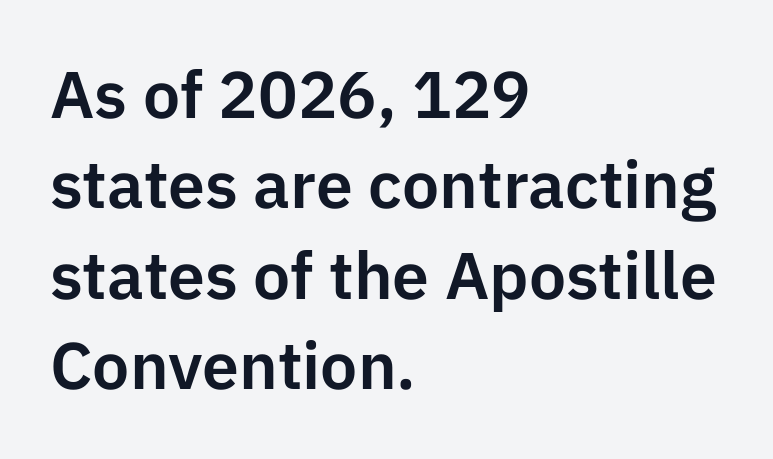
Q: Is the text italic (slanted)? A: No, it is upright.
Q: Is the typeface a serif or a sans-serif typeface? A: Sans-serif.
Q: Is the text underlined? A: No.
Q: How is the paragraph aligned? A: Left-aligned.
Q: Is the spacing between letters normal or unusually wide? A: Normal.
Q: Is the spacing between lines tight, normal or loose? A: Normal.
Q: Width (condensed, normal, or wide)? A: Normal.
Q: Stroke contrast? A: Low.
Q: x-height? A: Medium.
Q: Monospaced? A: No.
